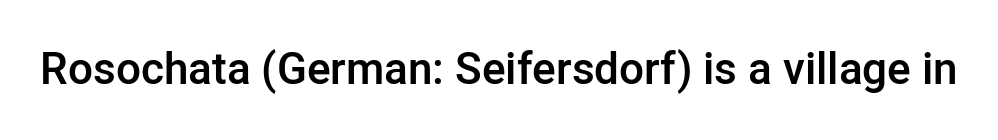
Q: Is the text bold? A: Semi-bold.
Q: Is the text italic (slanted)? A: No, it is upright.
Q: Is the typeface a serif or a sans-serif typeface? A: Sans-serif.
Q: Is the text underlined? A: No.
Q: Is the spacing between letters normal or unusually wide? A: Normal.
Q: Width (condensed, normal, or wide)? A: Normal.
Q: Stroke contrast? A: Low.
Q: x-height? A: Medium.
Q: Monospaced? A: No.
